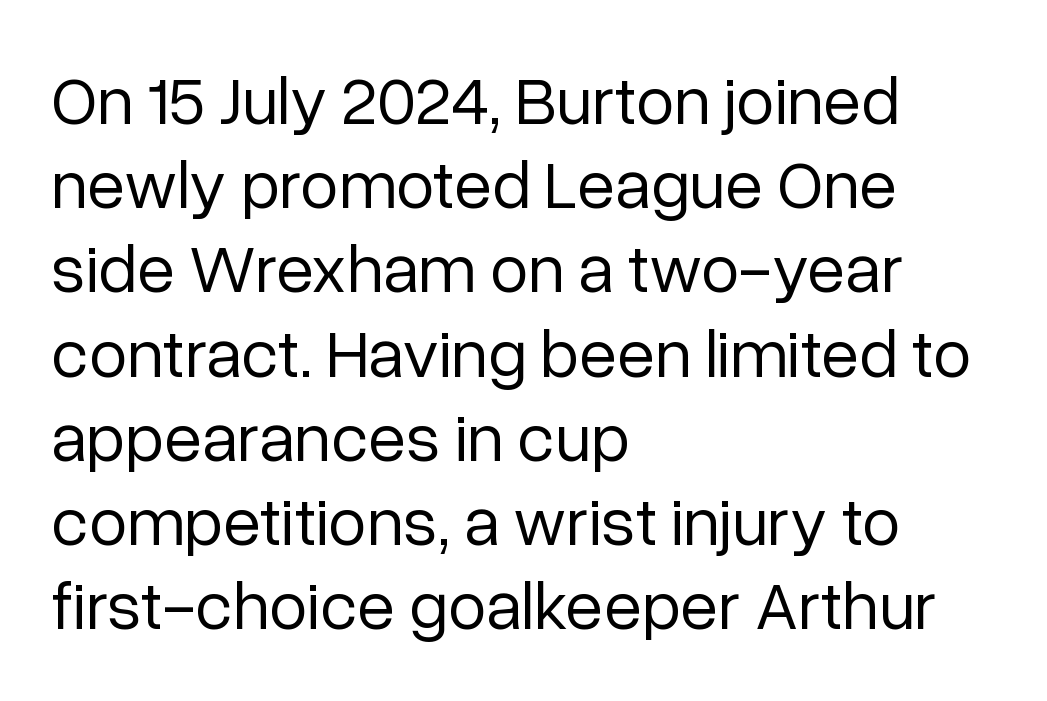
{"serif": "no", "italic": "no", "bold": "no", "weight": "regular", "width": "normal", "stroke_contrast": "low", "x_height": "medium", "monospaced": "no", "underline": "no", "align": "left", "line_spacing_ratio": 1.22, "letter_spacing": "normal", "letter_spacing_em": 0.0, "glyph_px": 69}
